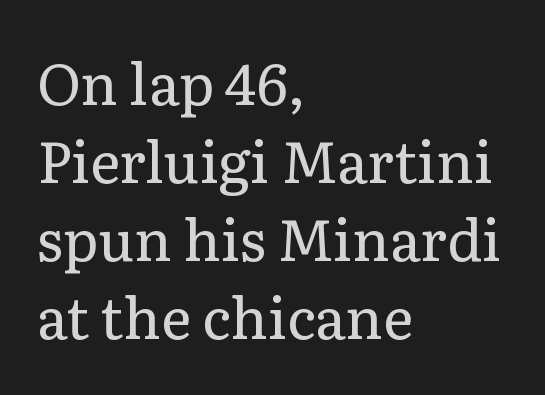
{"serif": "yes", "italic": "no", "bold": "no", "weight": "regular", "width": "normal", "stroke_contrast": "low", "x_height": "medium", "monospaced": "no", "underline": "no", "align": "left", "line_spacing": "normal", "line_spacing_ratio": 1.37, "letter_spacing": "normal", "letter_spacing_em": 0.0, "glyph_px": 57}
